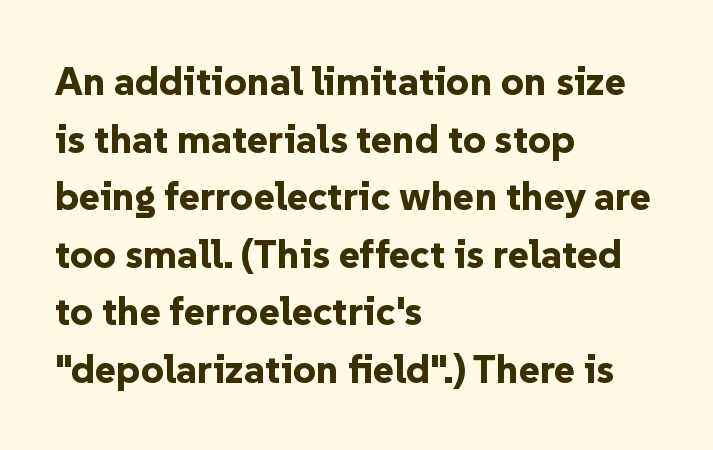
The image shows 40 px bold sans-serif type, upright; set left-aligned, normal line spacing (1.44x), normal letter spacing, not underlined; low stroke contrast and a medium x-height.
